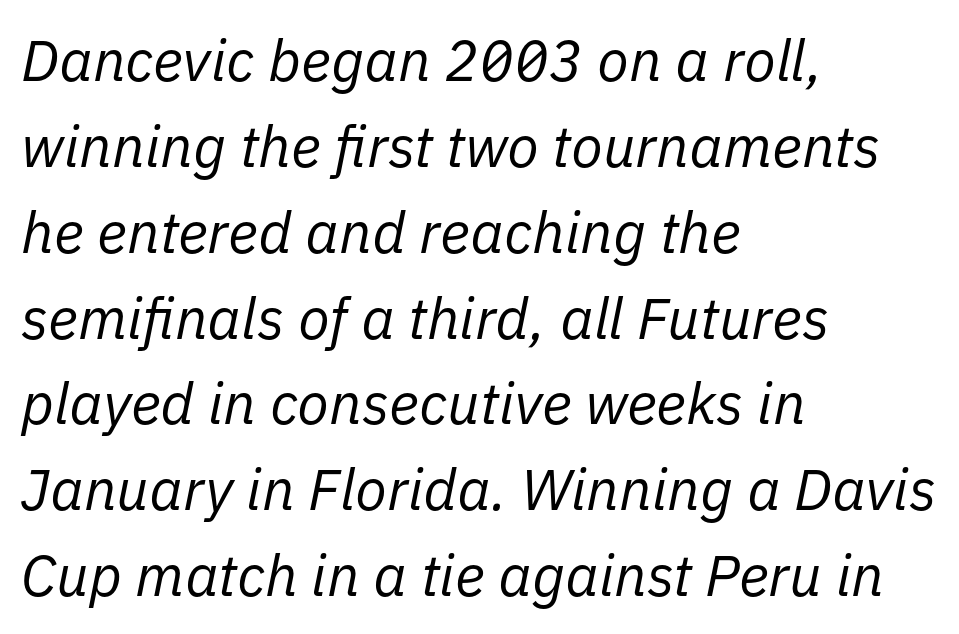
Nobody drew a line under any word here. Heaviness? Minimal to ordinary, like unemphasized prose. A typesetter would call this leading conventional body-copy spacing. You could call the tracking neutral — neither tight nor loose.
